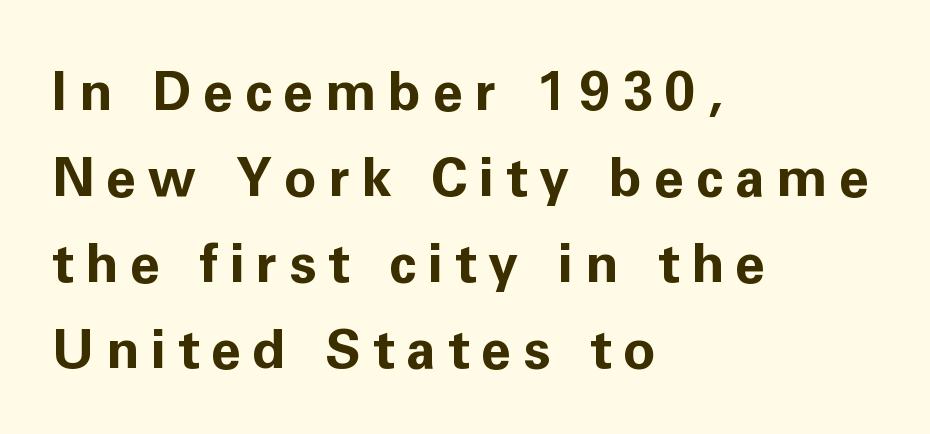
This sample has the flowing, uneven cadence of proportional lettering. A roman cut, with each character standing at attention. The foot of each line stays bare and open. The lines in this sample share a left origin and differ only in where they stop. Are there feet on the stems? There aren't — it's a sans. The passage shown stacks its lines at a standard gap.
